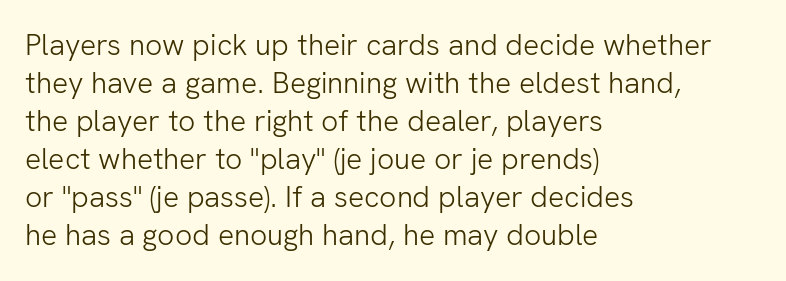
Q: Is the text bold? A: No.
Q: Is the text italic (slanted)? A: No, it is upright.
Q: Is the typeface a serif or a sans-serif typeface? A: Sans-serif.
Q: Is the text underlined? A: No.
Q: How is the paragraph aligned? A: Left-aligned.
Q: Is the spacing between letters normal or unusually wide? A: Normal.
Q: Is the spacing between lines tight, normal or loose? A: Normal.
Q: Width (condensed, normal, or wide)? A: Normal.
Q: Stroke contrast? A: Low.
Q: x-height? A: Medium.
Q: Monospaced? A: No.
